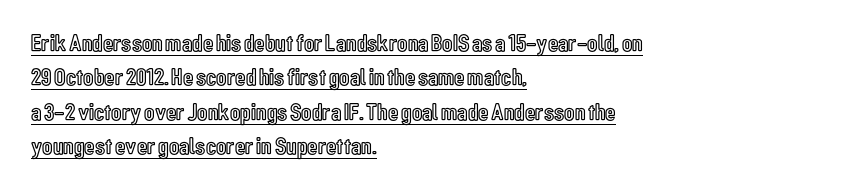
The image shows 24 px text type, upright; set left-aligned, normal line spacing (1.43x), normal letter spacing, underlined.
